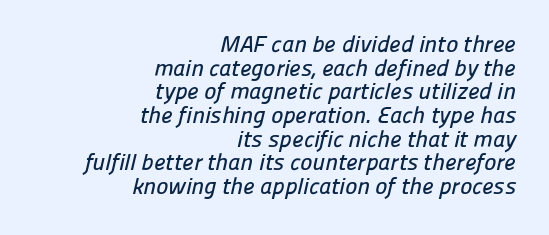
{"underline": "no", "align": "right", "line_spacing": "tight", "line_spacing_ratio": 1.03, "letter_spacing": "normal", "letter_spacing_em": 0.0, "glyph_px": 23}
